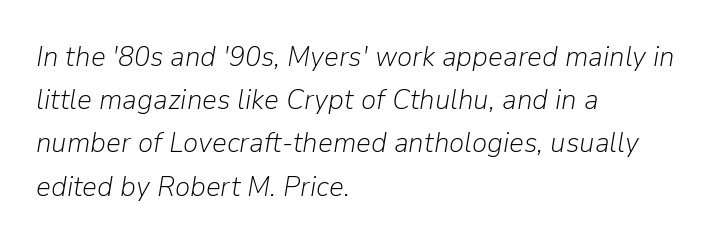
{"italic": "yes", "lean": "right", "slant_degrees": 9, "bold": "no", "weight": "light", "width": "normal", "stroke_contrast": "low", "x_height": "medium", "monospaced": "no", "underline": "no", "align": "left", "line_spacing": "normal", "line_spacing_ratio": 1.49, "letter_spacing": "normal", "letter_spacing_em": 0.0, "glyph_px": 29}
